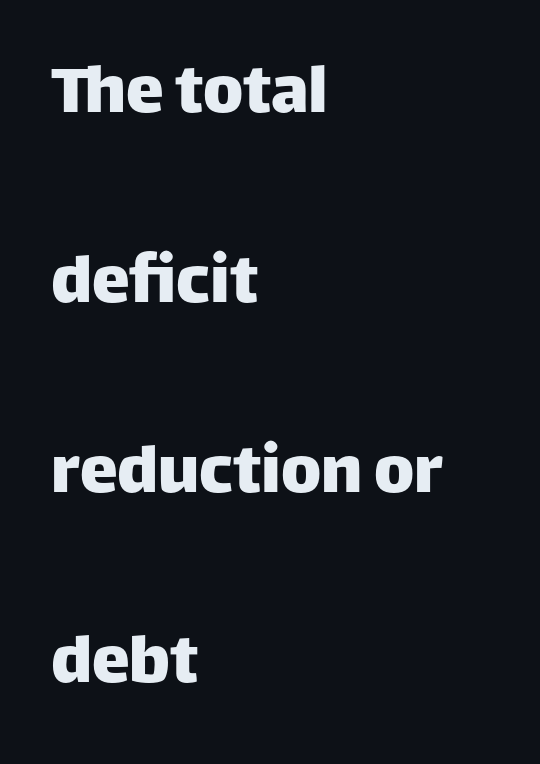
{"serif": "no", "italic": "no", "width": "normal", "stroke_contrast": "low", "x_height": "large", "monospaced": "no", "underline": "no", "align": "left", "line_spacing": "loose", "line_spacing_ratio": 2.5, "letter_spacing": "normal", "letter_spacing_em": 0.0, "glyph_px": 76}
